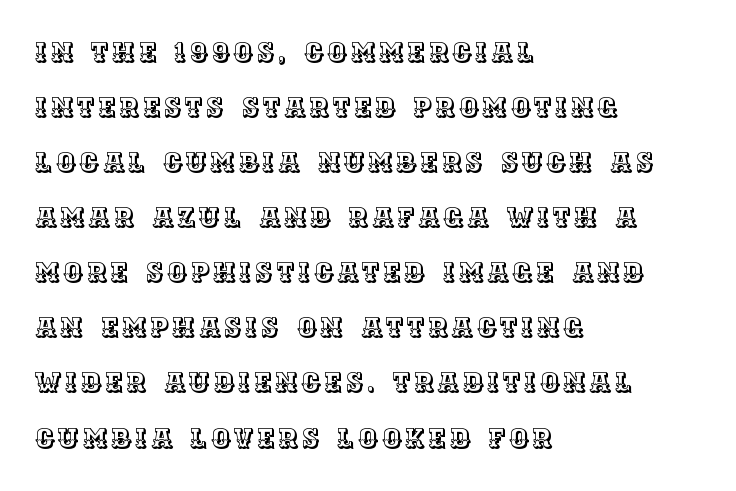
Q: Is the text italic (slanted)? A: No, it is upright.
Q: Is the text underlined? A: No.
Q: How is the paragraph aligned? A: Left-aligned.
Q: Is the spacing between lines tight, normal or loose? A: Loose.
